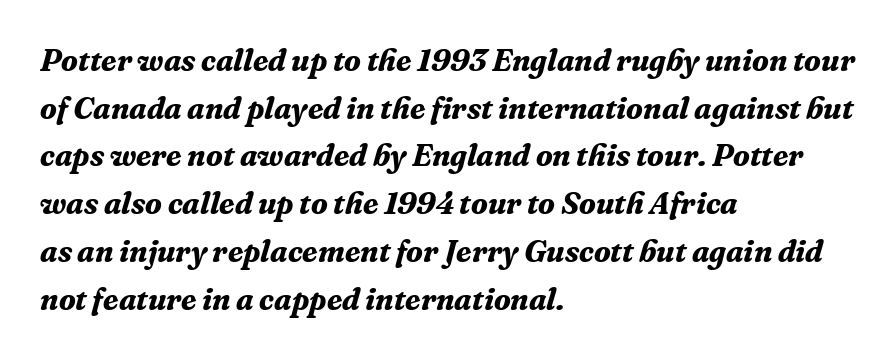
The image shows 31 px bold serif type, italic (leaning right); set left-aligned, normal line spacing (1.54x), normal letter spacing, not underlined; medium stroke contrast and a medium x-height.
